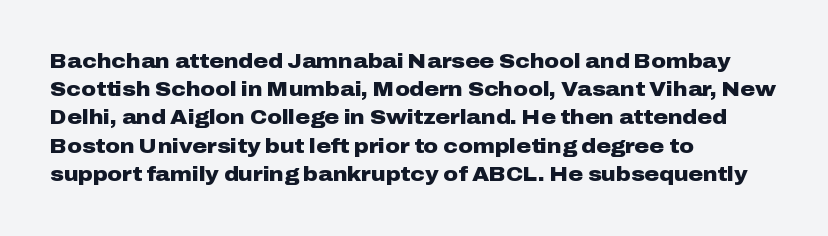
The image shows 20 px bold type, upright; set left-aligned, normal line spacing (1.41x), normal letter spacing, not underlined.
